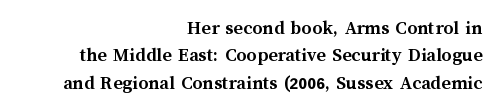
Q: Is the text bold? A: Yes.
Q: Is the text italic (slanted)? A: No, it is upright.
Q: Is the text underlined? A: No.
Q: How is the paragraph aligned? A: Right-aligned.
Q: Is the spacing between letters normal or unusually wide? A: Normal.
Q: Is the spacing between lines tight, normal or loose? A: Normal.
